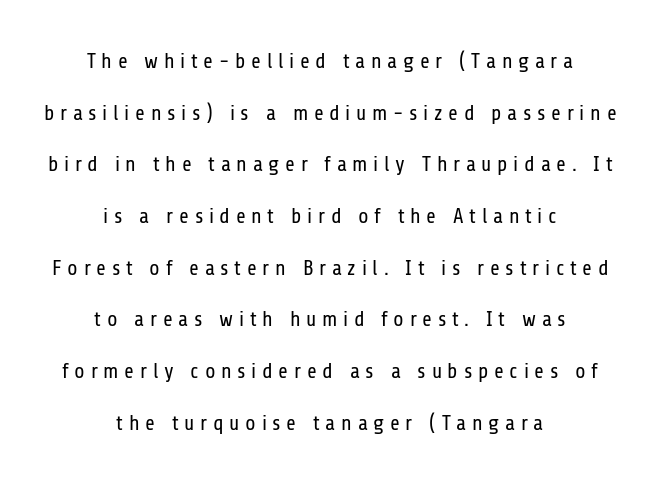
The image shows 21 px text type, upright; set centered, loose line spacing (2.46x), unusually wide letter spacing (+0.27 em), not underlined.
